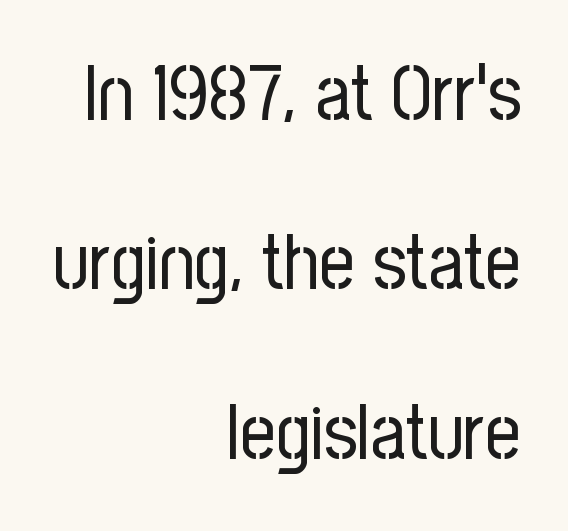
The words here are not underlined. The gaps between neighbouring characters are ordinary and unremarkable. The weight tops out at a normal text grade. Classification — sans serif. Do the characters align in a grid? No, the font is proportional.
